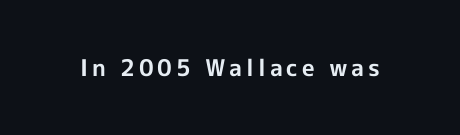
Q: Is the text bold? A: Yes.
Q: Is the text italic (slanted)? A: No, it is upright.
Q: Is the text underlined? A: No.
